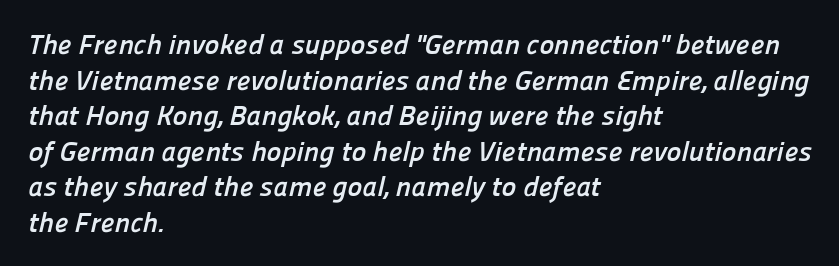
The image shows 28 px semibold sans-serif type; set left-aligned, normal line spacing (1.27x), normal letter spacing, not underlined; low stroke contrast and a medium x-height.
